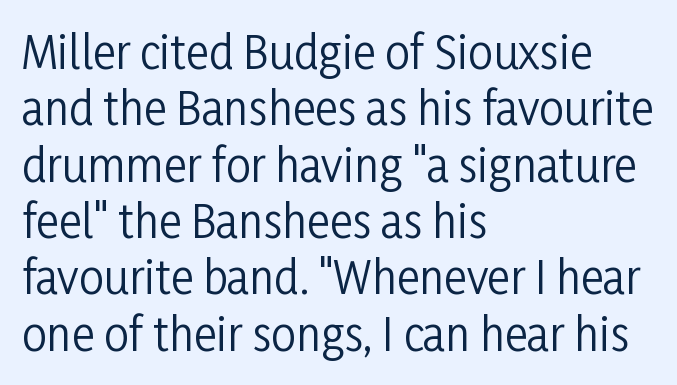
The image shows 44 px regular-weight, condensed sans-serif type, upright; set left-aligned, normal line spacing (1.28x), normal letter spacing, not underlined; low stroke contrast and a medium x-height.
